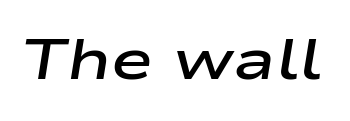
The text carries the slant typical of an italic or oblique font. Rule under the text: the space is simply empty. Note the varied advance widths — an 'i' is clearly narrower than an 'm'. The rendering keeps characters at their native spacing.
